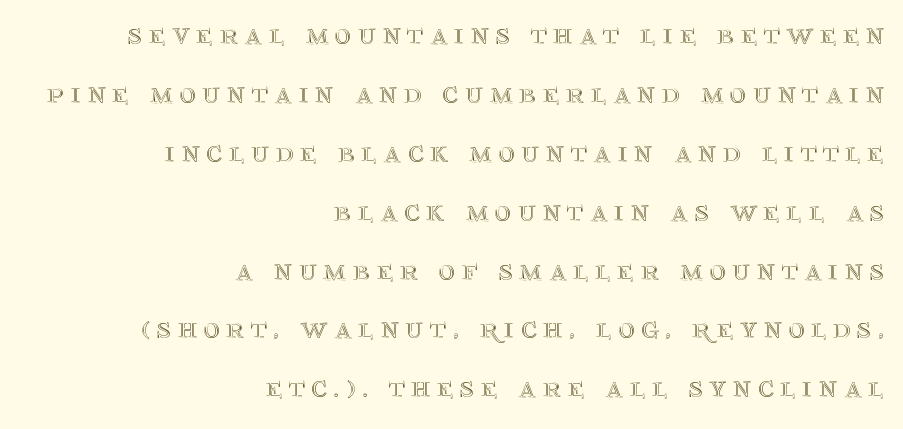
The image shows 31 px text type, upright; set right-aligned, loose line spacing (1.9x), unusually wide letter spacing (+0.21 em), not underlined; a large x-height.
